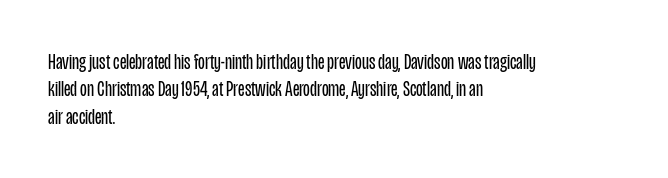
Counters stay open thanks to moderate or lighter strokes. All the whitespace from short lines collects on the right. Normally led — the rows are evenly, conventionally spaced. The glyphs are unaccompanied by any horizontal stroke below them.
